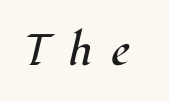
Q: Is the text bold? A: No.
Q: Is the text italic (slanted)? A: Yes, it leans right by about 12 degrees.
Q: Is the typeface a serif or a sans-serif typeface? A: Serif.
Q: Is the text underlined? A: No.
Q: Is the spacing between letters normal or unusually wide? A: Unusually wide.
Q: Width (condensed, normal, or wide)? A: Normal.
Q: Stroke contrast? A: High.
Q: x-height? A: Medium.
Q: Monospaced? A: No.
